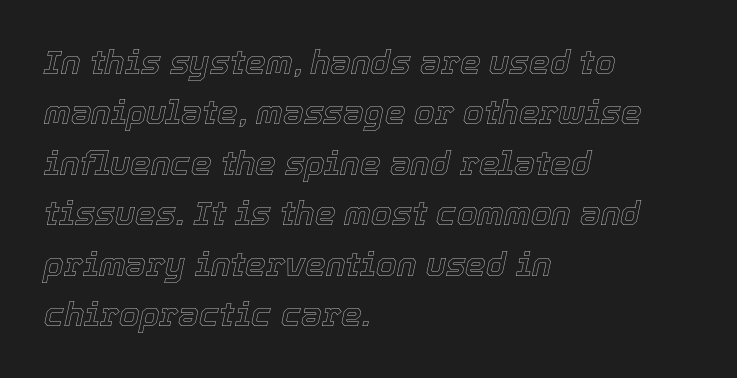
Q: Is the text italic (slanted)? A: Yes, it leans right by about 12 degrees.
Q: Is the text underlined? A: No.
Q: How is the paragraph aligned? A: Left-aligned.
Q: Is the spacing between letters normal or unusually wide? A: Normal.
Q: Is the spacing between lines tight, normal or loose? A: Normal.
Q: Width (condensed, normal, or wide)? A: Normal.
Q: x-height? A: Medium.
Q: Monospaced? A: No.
